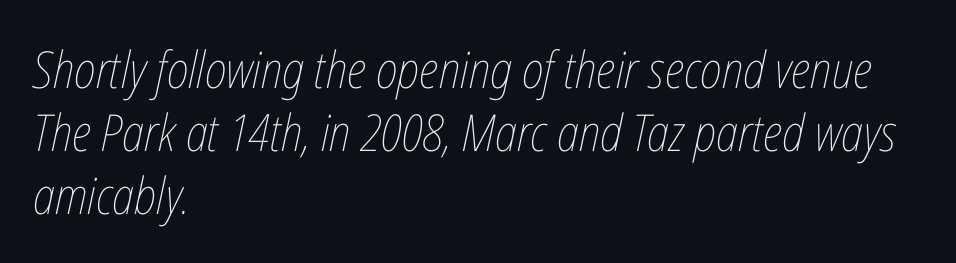
Q: Is the text bold? A: No.
Q: Is the text italic (slanted)? A: Yes, it leans right by about 12 degrees.
Q: Is the text underlined? A: No.
Q: How is the paragraph aligned? A: Left-aligned.
Q: Is the spacing between letters normal or unusually wide? A: Normal.
Q: Width (condensed, normal, or wide)? A: Condensed.
Q: Stroke contrast? A: Low.
Q: x-height? A: Medium.
Q: Monospaced? A: No.
